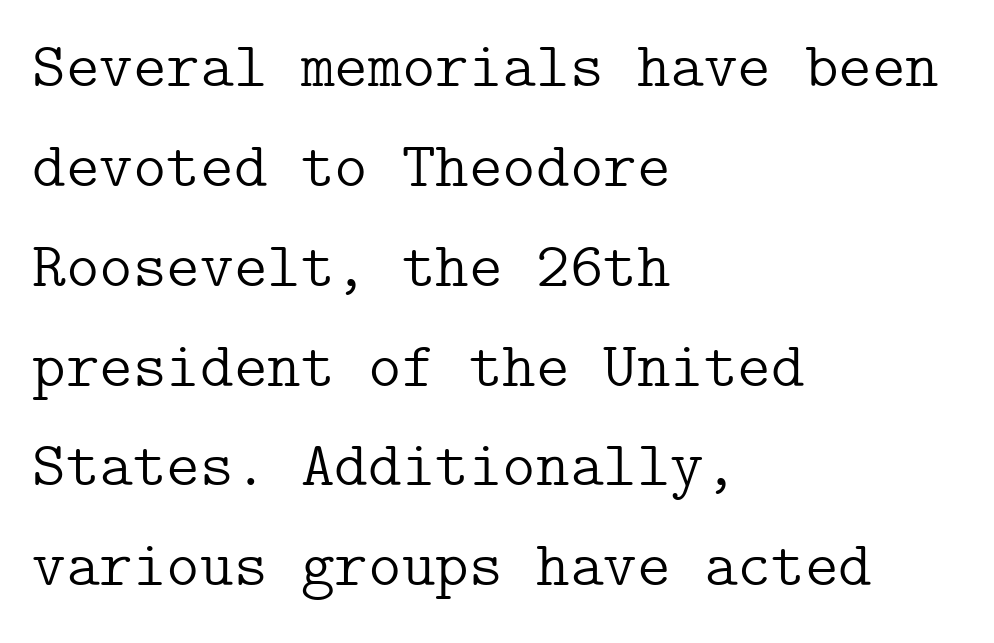
Q: Is the text bold? A: No.
Q: Is the text italic (slanted)? A: No, it is upright.
Q: Is the typeface a serif or a sans-serif typeface? A: Serif.
Q: Is the text underlined? A: No.
Q: How is the paragraph aligned? A: Left-aligned.
Q: Is the spacing between letters normal or unusually wide? A: Normal.
Q: Is the spacing between lines tight, normal or loose? A: Normal.
Q: Width (condensed, normal, or wide)? A: Normal.
Q: Stroke contrast? A: Low.
Q: x-height? A: Medium.
